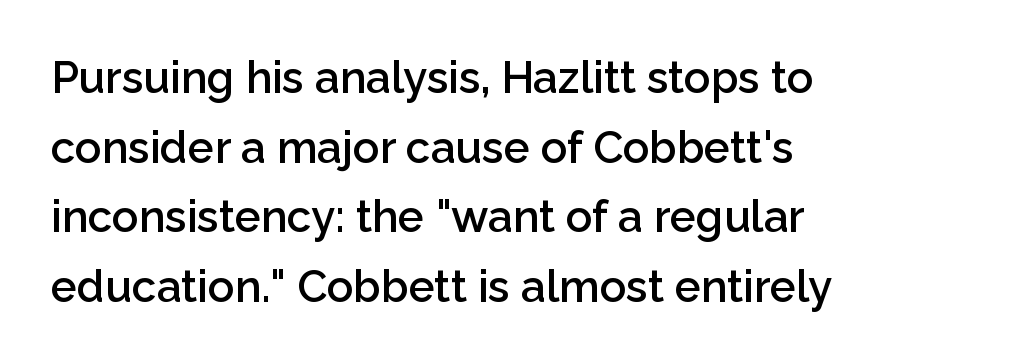
Q: Is the text bold? A: Semi-bold.
Q: Is the text italic (slanted)? A: No, it is upright.
Q: Is the typeface a serif or a sans-serif typeface? A: Sans-serif.
Q: Is the text underlined? A: No.
Q: How is the paragraph aligned? A: Left-aligned.
Q: Is the spacing between letters normal or unusually wide? A: Normal.
Q: Is the spacing between lines tight, normal or loose? A: Normal.
Q: Width (condensed, normal, or wide)? A: Normal.
Q: Stroke contrast? A: Low.
Q: x-height? A: Medium.
Q: Monospaced? A: No.
